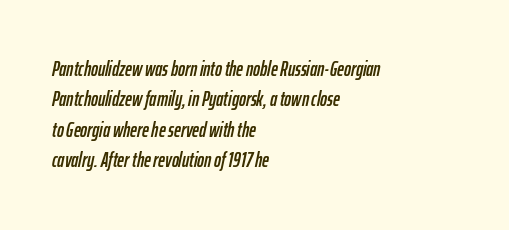
{"italic": "yes", "lean": "right", "slant_degrees": 12, "underline": "no", "align": "left", "line_spacing": "normal", "line_spacing_ratio": 1.45, "letter_spacing": "normal", "letter_spacing_em": 0.0, "glyph_px": 21}
